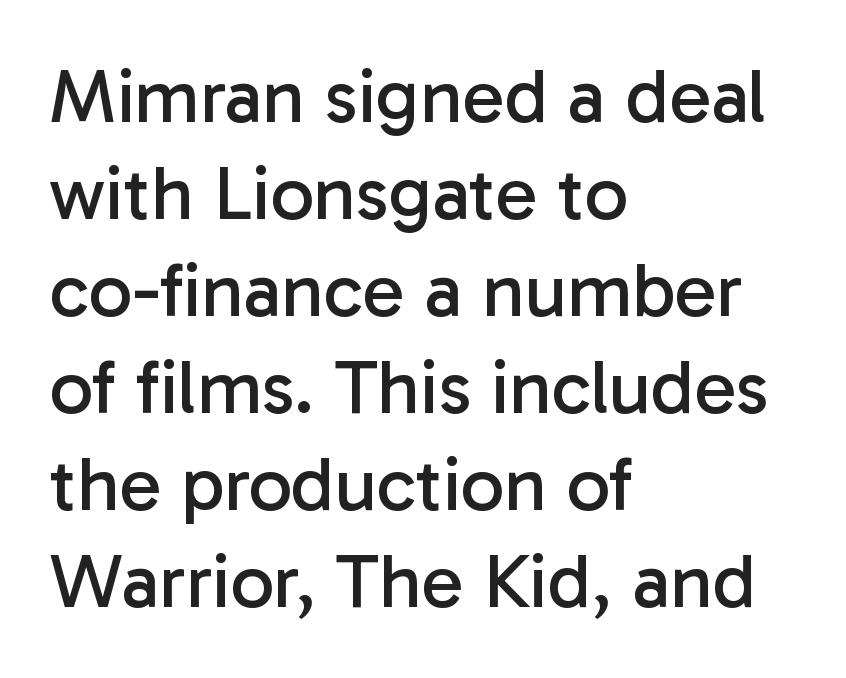
The designer went with a sans here, leaving each stem footless. Successive baselines arrive at the customary interval. Proportional: the letters do not fall into vertical columns. The text block is weighted toward the left margin, trailing off unevenly rightward.
